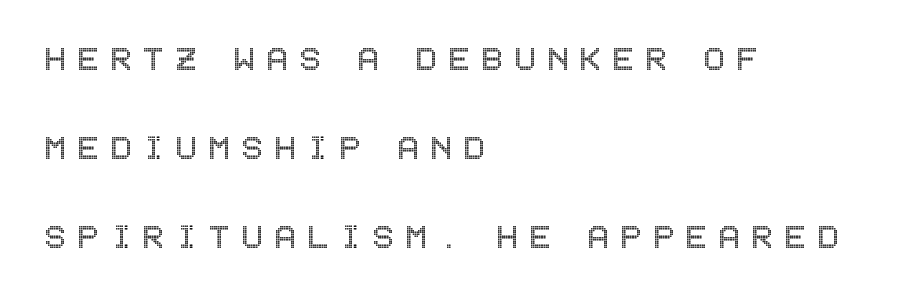
Q: Is the text italic (slanted)? A: No, it is upright.
Q: Is the text underlined? A: No.
Q: How is the paragraph aligned? A: Left-aligned.
Q: Is the spacing between letters normal or unusually wide? A: Unusually wide.
Q: Is the spacing between lines tight, normal or loose? A: Loose.
Q: Width (condensed, normal, or wide)? A: Condensed.
Q: x-height? A: Large.
